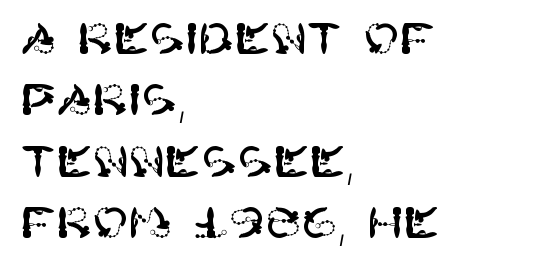
The image shows 43 px sans-serif type, upright; set left-aligned, normal line spacing (1.43x), normal letter spacing, not underlined; high stroke contrast and a large x-height.
